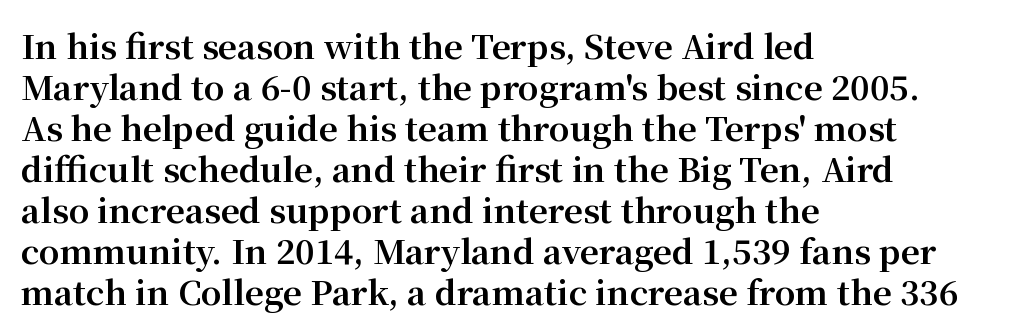
Q: Is the text bold? A: Yes.
Q: Is the text italic (slanted)? A: No, it is upright.
Q: Is the typeface a serif or a sans-serif typeface? A: Serif.
Q: Is the text underlined? A: No.
Q: How is the paragraph aligned? A: Left-aligned.
Q: Is the spacing between letters normal or unusually wide? A: Normal.
Q: Width (condensed, normal, or wide)? A: Normal.
Q: Stroke contrast? A: Medium.
Q: x-height? A: Medium.
Q: Monospaced? A: No.
